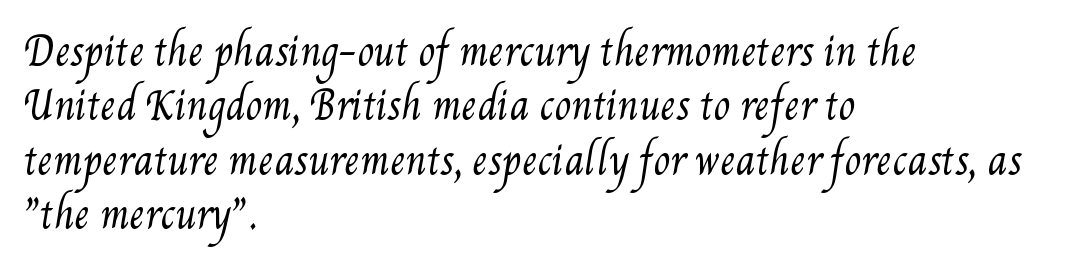
{"bold": "no", "weight": "regular", "width": "condensed", "stroke_contrast": "medium", "x_height": "small", "monospaced": "no", "underline": "no", "align": "left", "line_spacing": "normal", "line_spacing_ratio": 1.43, "letter_spacing": "normal", "letter_spacing_em": 0.0, "glyph_px": 38}
